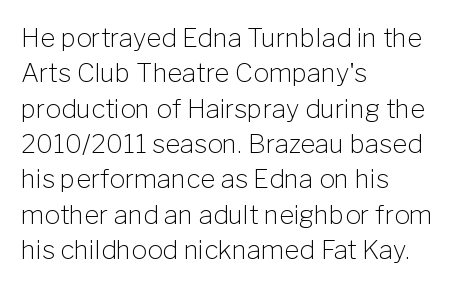
{"italic": "no", "bold": "no", "underline": "no", "align": "left", "line_spacing": "normal", "line_spacing_ratio": 1.36, "letter_spacing": "normal", "letter_spacing_em": 0.0, "glyph_px": 26}
